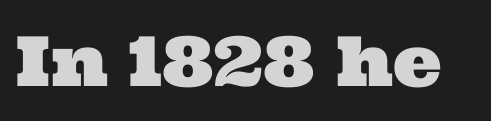
The image shows 69 px wide serif type; set normal letter spacing, not underlined; medium stroke contrast and a medium x-height.
